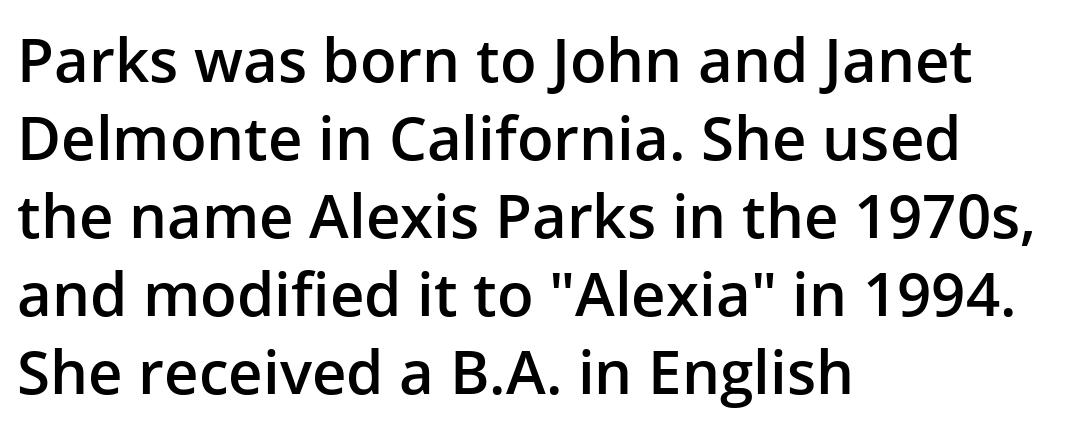
{"serif": "no", "italic": "no", "bold": "semi", "weight": "semibold", "width": "normal", "stroke_contrast": "low", "x_height": "medium", "monospaced": "no", "underline": "no", "align": "left", "line_spacing": "normal", "line_spacing_ratio": 1.3, "letter_spacing": "normal", "letter_spacing_em": 0.0, "glyph_px": 60}
